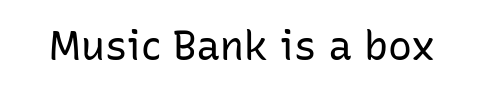
Q: Is the text bold? A: No.
Q: Is the text italic (slanted)? A: No, it is upright.
Q: Is the typeface a serif or a sans-serif typeface? A: Sans-serif.
Q: Is the text underlined? A: No.
Q: Is the spacing between letters normal or unusually wide? A: Normal.
Q: Width (condensed, normal, or wide)? A: Normal.
Q: Stroke contrast? A: Low.
Q: x-height? A: Medium.
Q: Monospaced? A: No.
